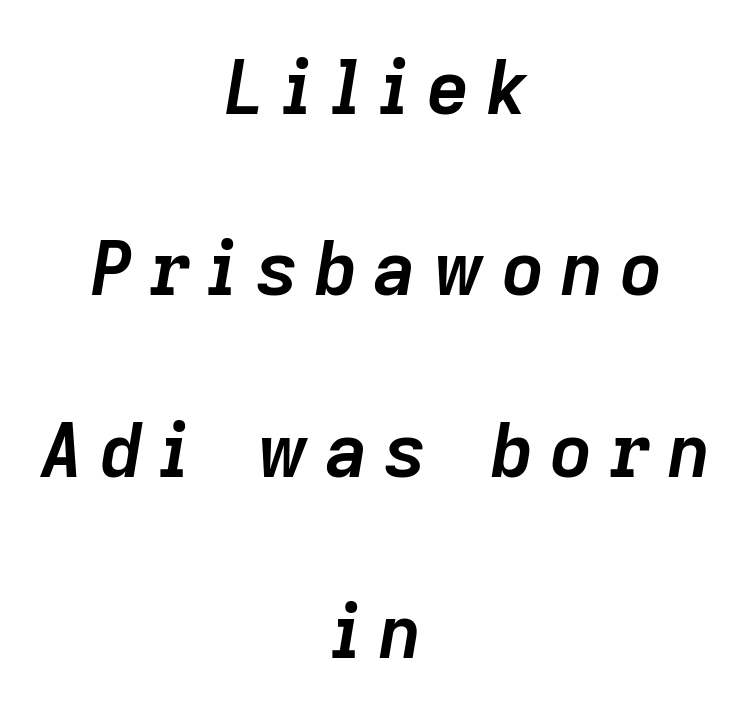
The image shows 74 px semibold type, italic (leaning right); set centered, loose line spacing (2.45x), unusually wide letter spacing (+0.22 em), not underlined; low stroke contrast and a medium x-height.
